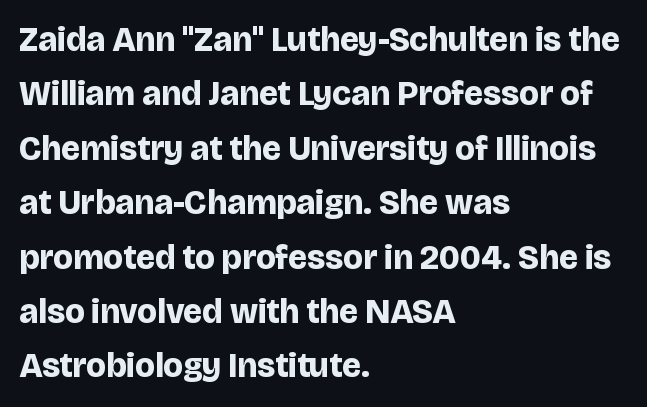
The image shows 34 px bold sans-serif type, upright; set left-aligned, normal line spacing (1.6x), normal letter spacing, not underlined; low stroke contrast and a large x-height.
